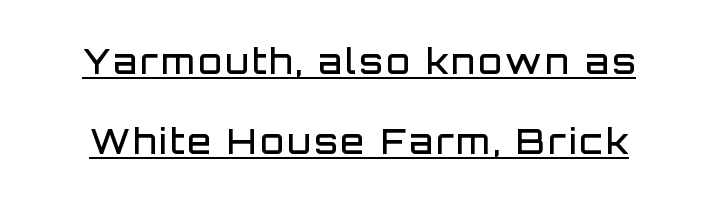
Q: Is the text bold? A: Semi-bold.
Q: Is the text italic (slanted)? A: No, it is upright.
Q: Is the typeface a serif or a sans-serif typeface? A: Sans-serif.
Q: Is the text underlined? A: Yes.
Q: Is the spacing between lines tight, normal or loose? A: Loose.
Q: Width (condensed, normal, or wide)? A: Normal.
Q: Stroke contrast? A: Low.
Q: x-height? A: Large.
Q: Monospaced? A: No.
